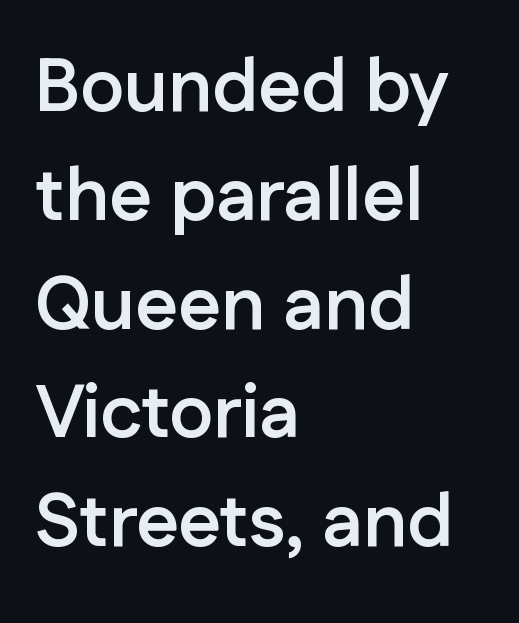
The image shows 74 px semibold sans-serif type, upright; set left-aligned, normal line spacing (1.47x), normal letter spacing, not underlined; low stroke contrast and a medium x-height.
